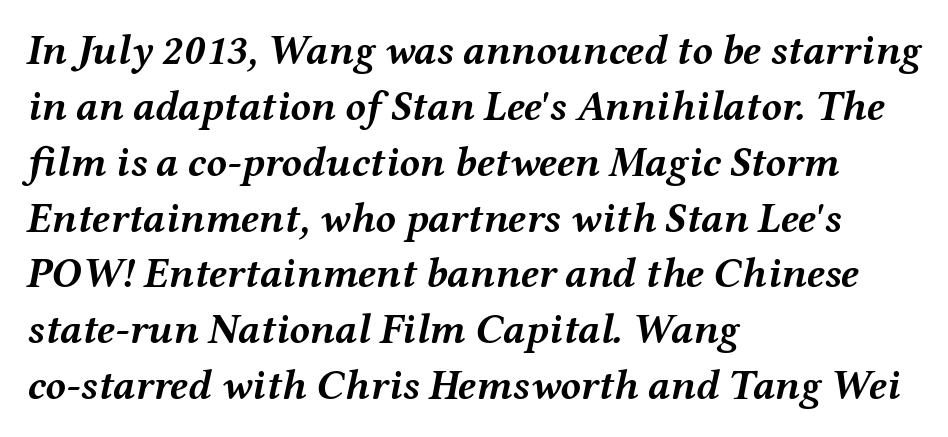
The image shows 42 px semibold, wide type, italic (leaning right); set left-aligned, normal line spacing (1.33x), normal letter spacing, not underlined; medium stroke contrast and a medium x-height.
